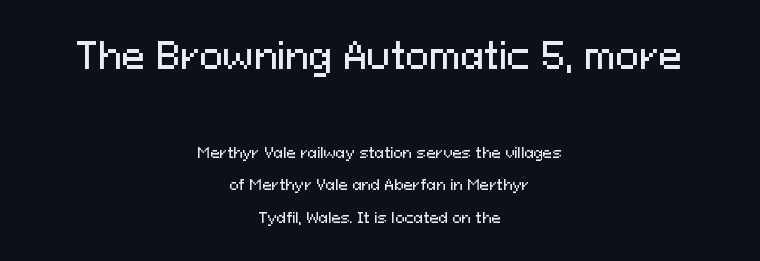
The image shows 35 px sans-serif type, upright; set centered, loose line spacing (2.33x), normal letter spacing, not underlined; the first (top) block is 2.5x larger; medium stroke contrast and a medium x-height.
